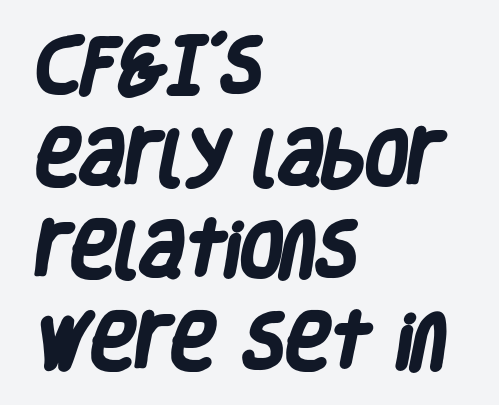
Q: Is the text bold? A: Yes.
Q: Is the typeface a serif or a sans-serif typeface? A: Sans-serif.
Q: Is the text underlined? A: No.
Q: How is the paragraph aligned? A: Left-aligned.
Q: Is the spacing between letters normal or unusually wide? A: Normal.
Q: Is the spacing between lines tight, normal or loose? A: Normal.
Q: Width (condensed, normal, or wide)? A: Condensed.
Q: Stroke contrast? A: Low.
Q: x-height? A: Large.
Q: Monospaced? A: No.
